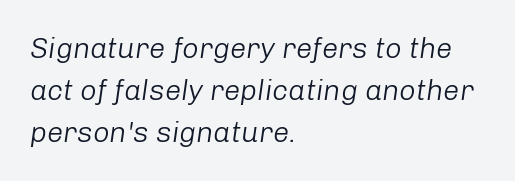
{"italic": "yes", "lean": "right", "slant_degrees": 8, "bold": "no", "weight": "light", "width": "normal", "stroke_contrast": "low", "x_height": "medium", "monospaced": "no", "underline": "no", "align": "left", "line_spacing": "normal", "line_spacing_ratio": 1.45, "letter_spacing": "normal", "letter_spacing_em": 0.0, "glyph_px": 29}
